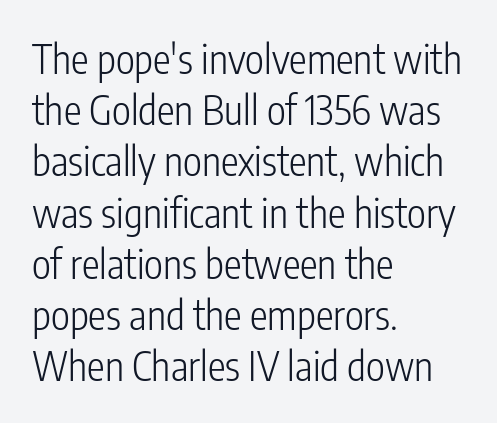
The image shows 40 px light, condensed sans-serif type, upright; set left-aligned, normal line spacing (1.28x), normal letter spacing, not underlined; low stroke contrast and a medium x-height.
